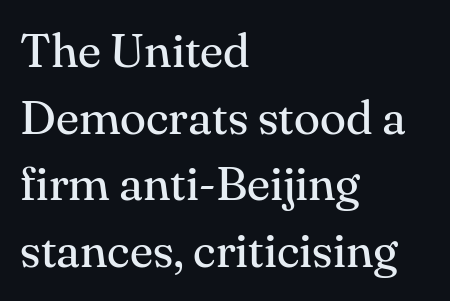
Q: Is the text bold? A: No.
Q: Is the text italic (slanted)? A: No, it is upright.
Q: Is the typeface a serif or a sans-serif typeface? A: Serif.
Q: Is the text underlined? A: No.
Q: How is the paragraph aligned? A: Left-aligned.
Q: Is the spacing between letters normal or unusually wide? A: Normal.
Q: Is the spacing between lines tight, normal or loose? A: Normal.
Q: Width (condensed, normal, or wide)? A: Normal.
Q: Stroke contrast? A: Medium.
Q: x-height? A: Small.
Q: Monospaced? A: No.
